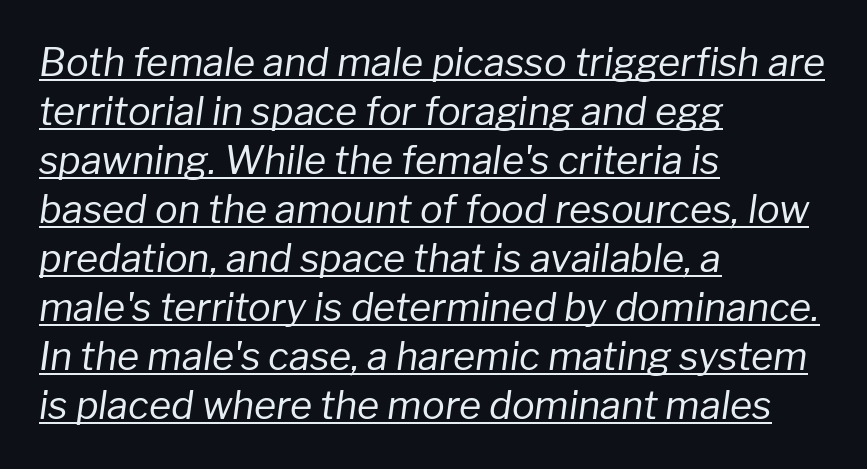
Characters are canted at an angle relative to the baseline's perpendicular. Weight: not bold — regular or lighter. Note the varied advance widths — an 'i' is clearly narrower than an 'm'. Letter spacing: default.
